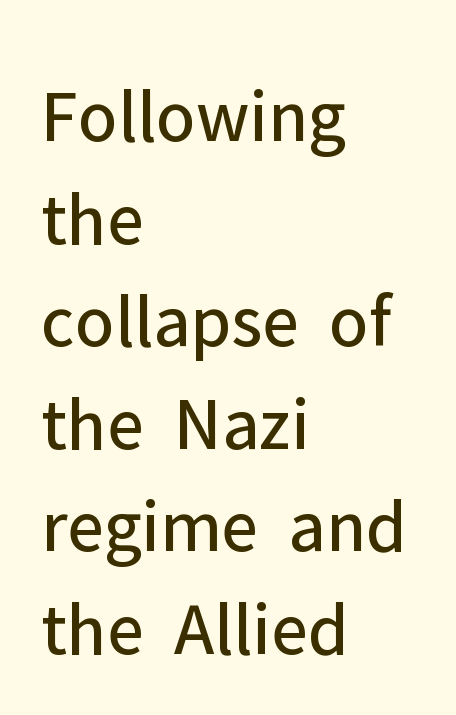
Q: Is the text bold? A: No.
Q: Is the text italic (slanted)? A: No, it is upright.
Q: Is the typeface a serif or a sans-serif typeface? A: Sans-serif.
Q: Is the text underlined? A: No.
Q: How is the paragraph aligned? A: Left-aligned.
Q: Is the spacing between letters normal or unusually wide? A: Normal.
Q: Is the spacing between lines tight, normal or loose? A: Normal.
Q: Width (condensed, normal, or wide)? A: Normal.
Q: Stroke contrast? A: Low.
Q: x-height? A: Medium.
Q: Monospaced? A: No.
